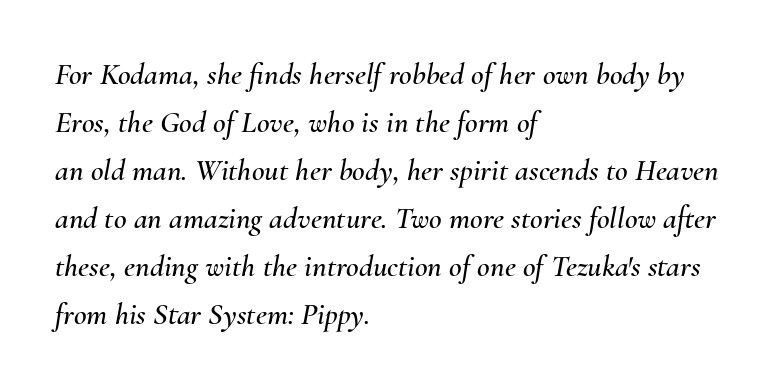
{"italic": "yes", "lean": "right", "slant_degrees": 10, "width": "normal", "stroke_contrast": "medium", "x_height": "small", "monospaced": "no", "underline": "no", "align": "left", "line_spacing": "normal", "line_spacing_ratio": 1.55, "letter_spacing": "normal", "letter_spacing_em": 0.0, "glyph_px": 31}
